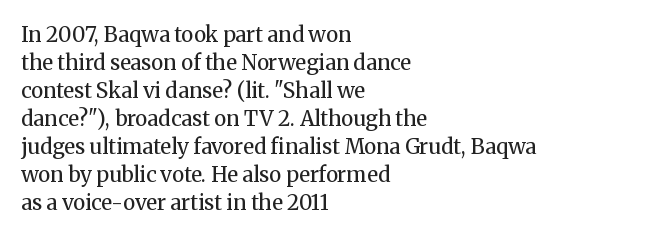
{"italic": "no", "bold": "no", "underline": "no", "align": "left", "line_spacing": "normal", "line_spacing_ratio": 1.33, "letter_spacing": "normal", "letter_spacing_em": 0.0, "glyph_px": 21}
